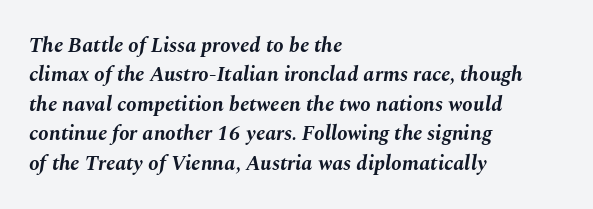
{"italic": "yes", "lean": "right", "slant_degrees": 10, "bold": "yes", "underline": "no", "align": "left", "line_spacing": "normal", "line_spacing_ratio": 1.4, "letter_spacing": "normal", "letter_spacing_em": 0.0, "glyph_px": 21}
